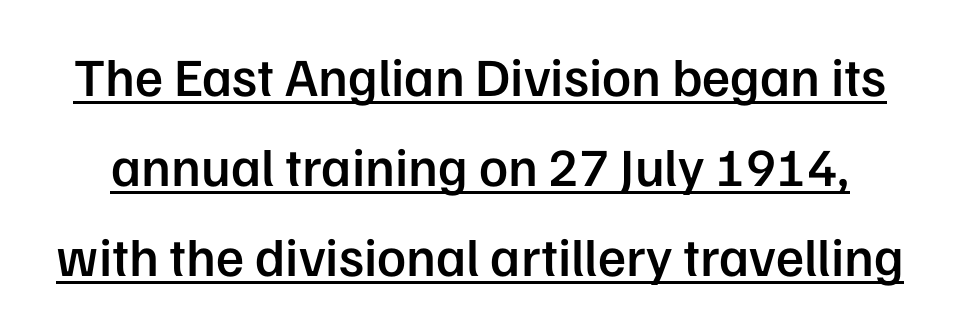
Leading: standard. It's the straight-up-and-down kind of type. You can tell from the bare stems that sans-serif type was used. Here the designer chose a conventional face with non-uniform glyph widths.
